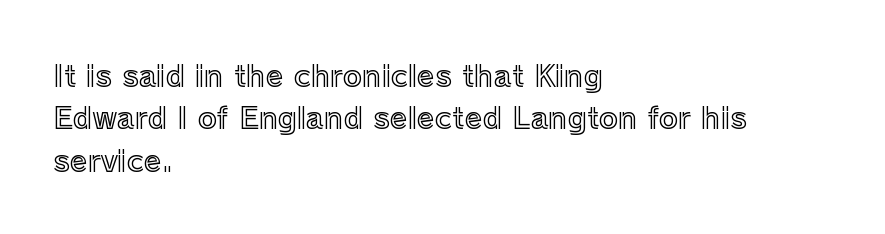
{"italic": "no", "width": "normal", "x_height": "medium", "monospaced": "no", "underline": "no", "align": "left", "line_spacing": "normal", "line_spacing_ratio": 1.46, "letter_spacing": "normal", "letter_spacing_em": 0.0, "glyph_px": 29}
